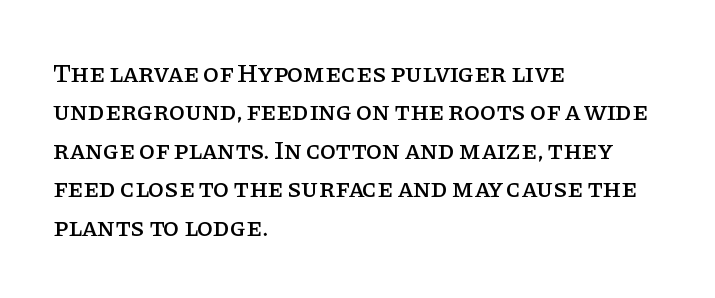
The image shows 26 px text type, upright; set left-aligned, normal line spacing (1.48x), normal letter spacing, not underlined.
